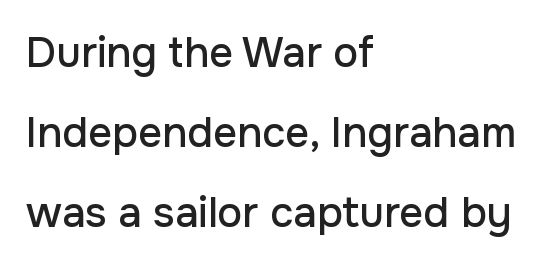
The image shows 42 px sans-serif type, upright; set left-aligned, loose line spacing (1.91x), normal letter spacing, not underlined; low stroke contrast and a medium x-height.
